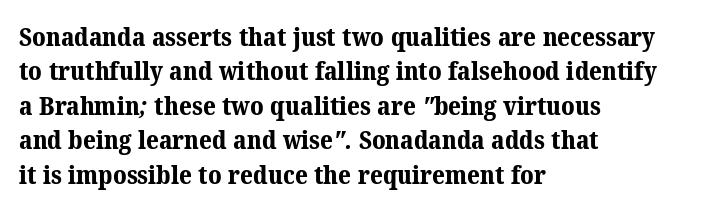
Typeset ragged right — the left edge is the straight one. I'd describe the lettering as bold — thick and assertive. The space between consecutive lines is moderate. A clean baseline with only descenders dipping below it. A typesetter would call this zero additional tracking.
